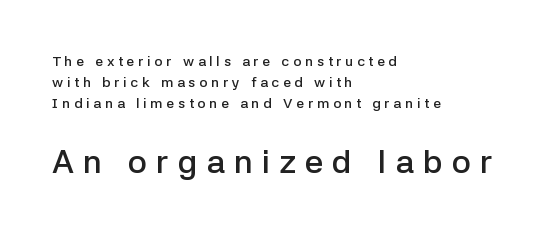
The image shows 33 px semibold sans-serif type, upright; set left-aligned, normal line spacing (1.49x), unusually wide letter spacing (+0.27 em), not underlined; the second (bottom) block is 2.36x larger; low stroke contrast and a medium x-height.
